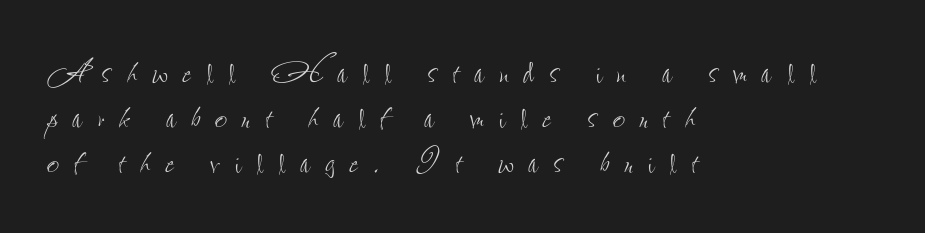
Q: Is the text bold? A: No.
Q: Is the text italic (slanted)? A: Yes.
Q: Is the text underlined? A: No.
Q: How is the paragraph aligned? A: Left-aligned.
Q: Is the spacing between letters normal or unusually wide? A: Unusually wide.
Q: Is the spacing between lines tight, normal or loose? A: Tight.
Q: Width (condensed, normal, or wide)? A: Condensed.
Q: Stroke contrast? A: Low.
Q: x-height? A: Small.
Q: Monospaced? A: No.
